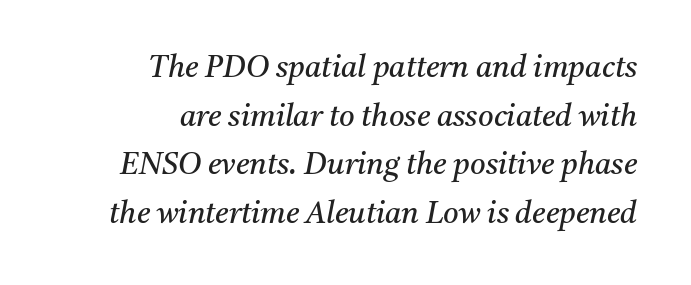
{"serif": "yes", "italic": "yes", "lean": "right", "slant_degrees": 11, "bold": "no", "weight": "regular", "width": "normal", "stroke_contrast": "medium", "x_height": "medium", "monospaced": "no", "underline": "no", "align": "right", "line_spacing": "normal", "line_spacing_ratio": 1.62, "letter_spacing": "normal", "letter_spacing_em": 0.0, "glyph_px": 30}
